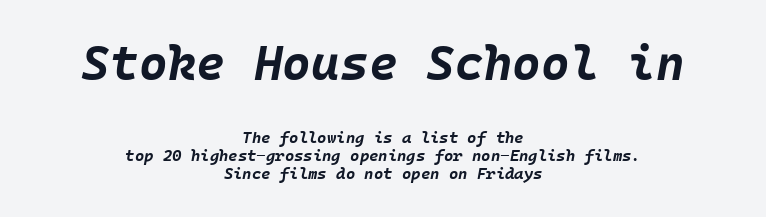
{"italic": "yes", "lean": "right", "slant_degrees": 10, "bold": "yes", "weight": "bold", "width": "normal", "stroke_contrast": "low", "x_height": "large", "underline": "no", "align": "center", "line_spacing": "tight", "line_spacing_ratio": 1.12, "letter_spacing": "normal", "letter_spacing_em": 0.0, "larger_block": "first", "size_ratio": 3.06, "glyph_px": 49}
